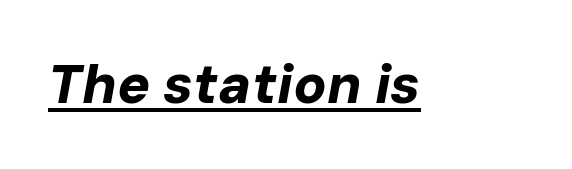
Q: Is the text bold? A: Yes.
Q: Is the text italic (slanted)? A: Yes, it leans right by about 10 degrees.
Q: Is the text underlined? A: Yes.
Q: Is the spacing between letters normal or unusually wide? A: Normal.
Q: Width (condensed, normal, or wide)? A: Normal.
Q: Stroke contrast? A: Low.
Q: x-height? A: Medium.
Q: Monospaced? A: No.
